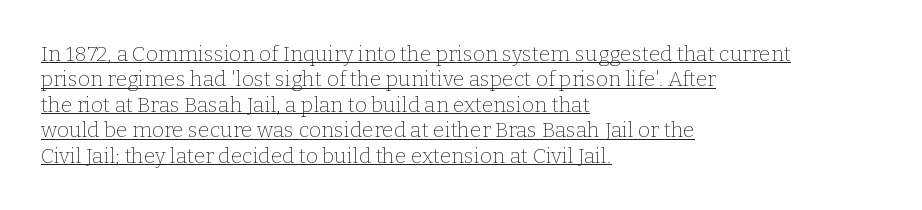
The image shows 21 px text type, upright; set left-aligned, line spacing 1.21x, normal letter spacing, underlined.
